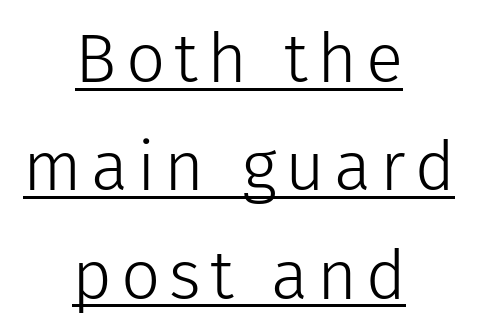
{"serif": "no", "italic": "no", "bold": "no", "weight": "light", "width": "normal", "stroke_contrast": "low", "x_height": "medium", "monospaced": "no", "underline": "yes", "align": "center", "line_spacing": "normal", "line_spacing_ratio": 1.57, "glyph_px": 69}
